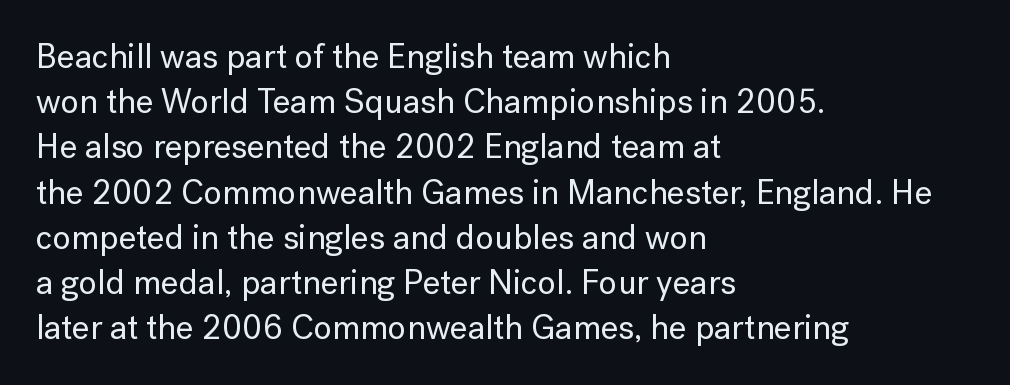
The image shows 34 px sans-serif type, upright; set left-aligned, normal line spacing (1.33x), normal letter spacing, not underlined; low stroke contrast and a medium x-height.
